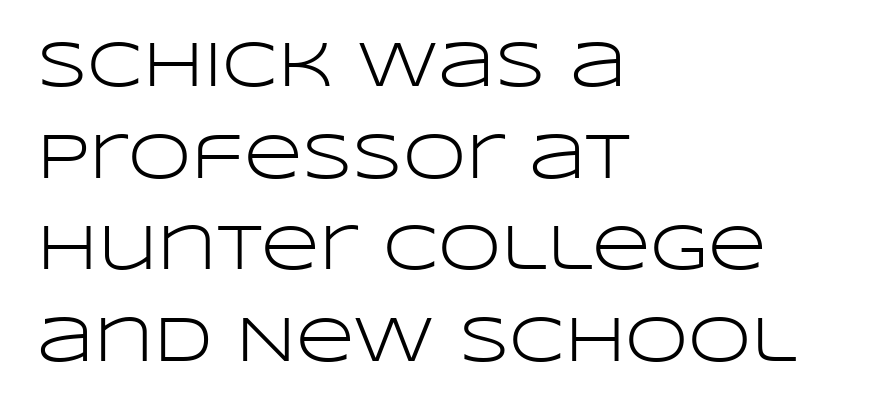
If you drew a line through each stem, it would be perfectly vertical. Stems and bowls with no extra thickness — not bold. Vertically, the passage feels balanced, rows spaced as you'd expect. The passage shown is not underscored anywhere.
